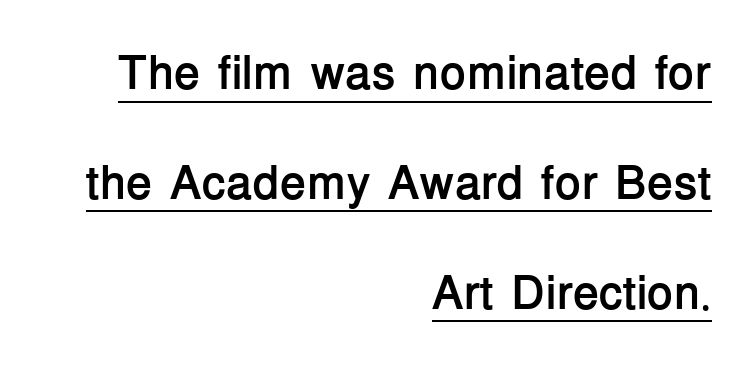
Q: Is the text bold? A: Yes.
Q: Is the text italic (slanted)? A: No, it is upright.
Q: Is the typeface a serif or a sans-serif typeface? A: Sans-serif.
Q: Is the text underlined? A: Yes.
Q: How is the paragraph aligned? A: Right-aligned.
Q: Is the spacing between letters normal or unusually wide? A: Normal.
Q: Is the spacing between lines tight, normal or loose? A: Loose.
Q: Width (condensed, normal, or wide)? A: Normal.
Q: Stroke contrast? A: Low.
Q: x-height? A: Medium.
Q: Monospaced? A: No.
